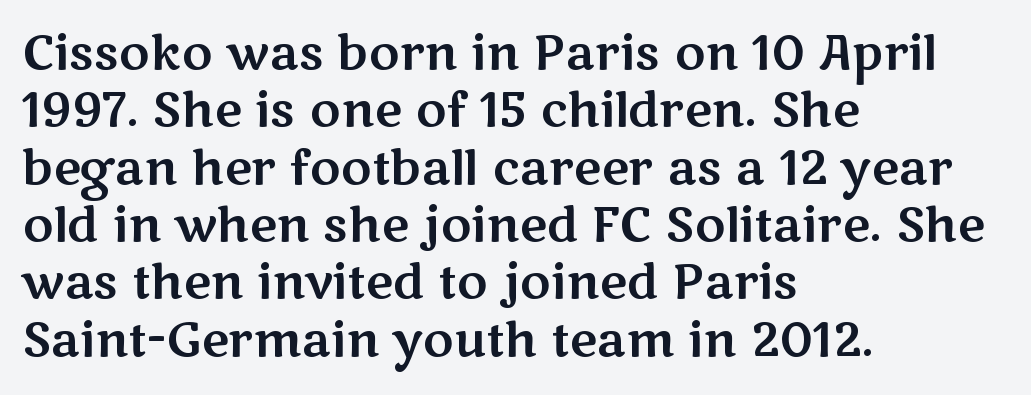
{"serif": "no", "italic": "no", "width": "wide", "stroke_contrast": "medium", "x_height": "medium", "monospaced": "no", "underline": "no", "align": "left", "line_spacing_ratio": 1.22, "letter_spacing": "normal", "letter_spacing_em": 0.0, "glyph_px": 47}
